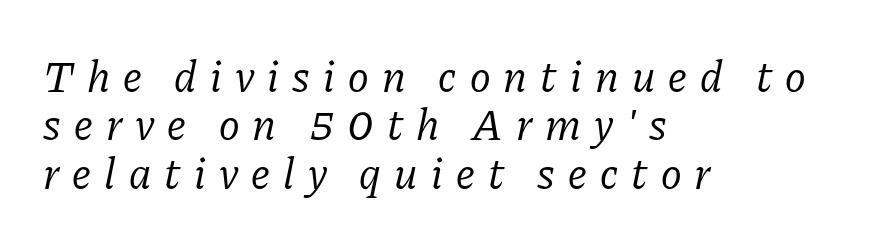
{"serif": "yes", "italic": "yes", "lean": "right", "slant_degrees": 11, "bold": "no", "weight": "regular", "width": "normal", "stroke_contrast": "low", "x_height": "medium", "monospaced": "no", "underline": "no", "align": "left", "line_spacing": "tight", "line_spacing_ratio": 1.1, "letter_spacing": "wide", "letter_spacing_em": 0.3, "glyph_px": 44}
